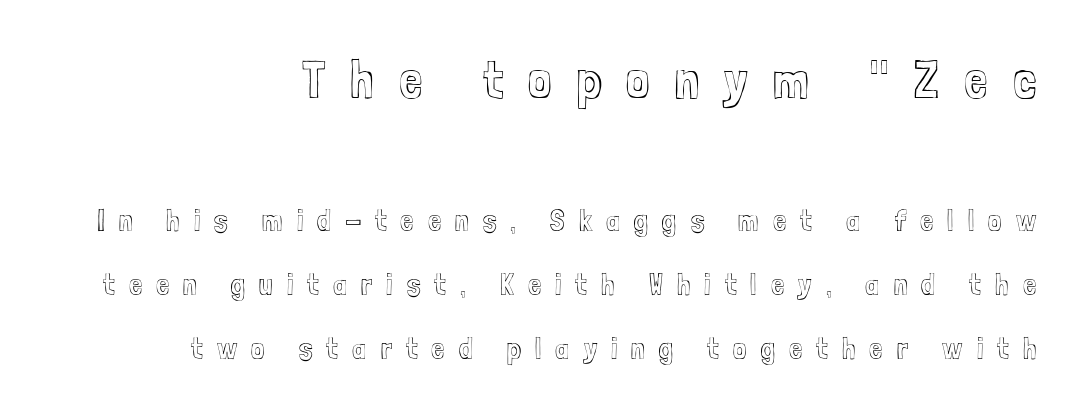
Q: Is the text italic (slanted)? A: No, it is upright.
Q: Is the text underlined? A: No.
Q: How is the paragraph aligned? A: Right-aligned.
Q: Is the spacing between letters normal or unusually wide? A: Unusually wide.
Q: Is the spacing between lines tight, normal or loose? A: Loose.
Q: Which block of text is set in a larger size, the first (top) or the second (bottom)? A: The first (top) one.
Q: Width (condensed, normal, or wide)? A: Condensed.
Q: x-height? A: Medium.
Q: Monospaced? A: No.
